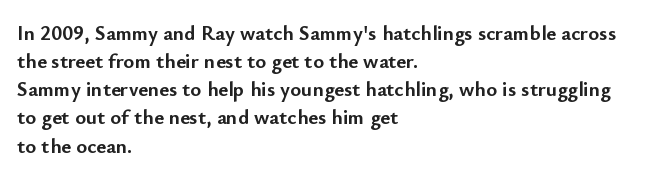
{"italic": "no", "bold": "yes", "underline": "no", "align": "left", "line_spacing": "normal", "line_spacing_ratio": 1.34, "letter_spacing": "normal", "letter_spacing_em": 0.0, "glyph_px": 21}
